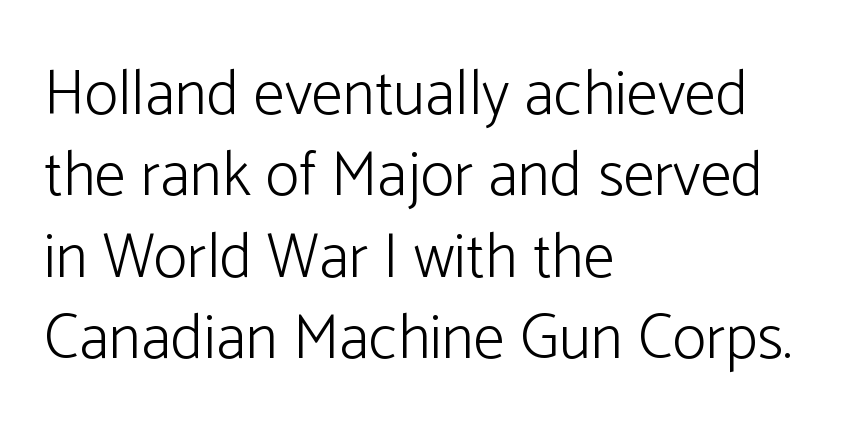
Q: Is the text bold? A: No.
Q: Is the text italic (slanted)? A: No, it is upright.
Q: Is the typeface a serif or a sans-serif typeface? A: Sans-serif.
Q: Is the text underlined? A: No.
Q: How is the paragraph aligned? A: Left-aligned.
Q: Is the spacing between letters normal or unusually wide? A: Normal.
Q: Is the spacing between lines tight, normal or loose? A: Normal.
Q: Width (condensed, normal, or wide)? A: Normal.
Q: Stroke contrast? A: Low.
Q: x-height? A: Medium.
Q: Monospaced? A: No.
